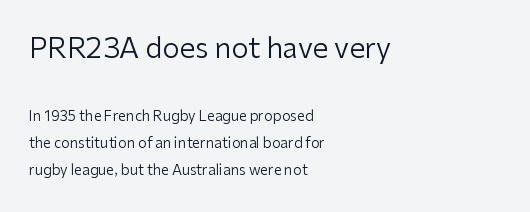
The image shows 28 px regular-weight sans-serif type, upright; set left-aligned, loose line spacing (1.94x), normal letter spacing, not underlined; the first (top) block is 2.0x larger; low stroke contrast and a medium x-height.
